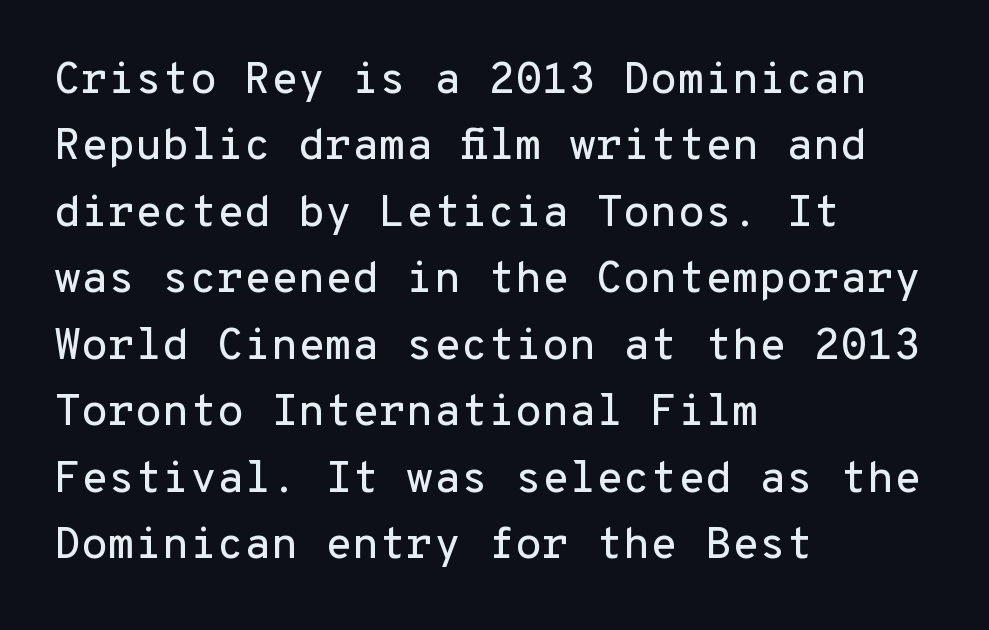
Summary of vertical rhythm: regular, with standard interline spacing. This is roman type, the default non-slanted kind. Lines of text with bare space underneath. Visually the block forms a straight wall on the left and a jagged coastline on the right. Check where the strokes stop: nothing finishes them off — pure sans.
